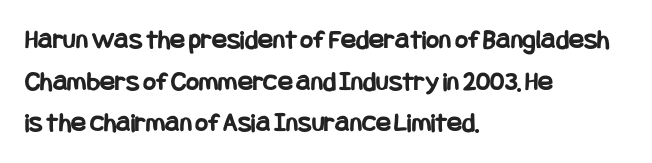
{"serif": "no", "italic": "no", "bold": "yes", "weight": "bold", "width": "condensed", "stroke_contrast": "low", "x_height": "large", "underline": "no", "align": "left", "line_spacing": "normal", "line_spacing_ratio": 1.49, "letter_spacing": "normal", "letter_spacing_em": 0.0, "glyph_px": 28}
